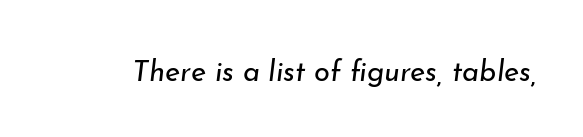
{"italic": "yes", "lean": "right", "slant_degrees": 7, "bold": "no", "weight": "regular", "width": "normal", "stroke_contrast": "low", "x_height": "small", "monospaced": "no", "underline": "no", "letter_spacing": "normal", "letter_spacing_em": 0.0, "glyph_px": 29}
